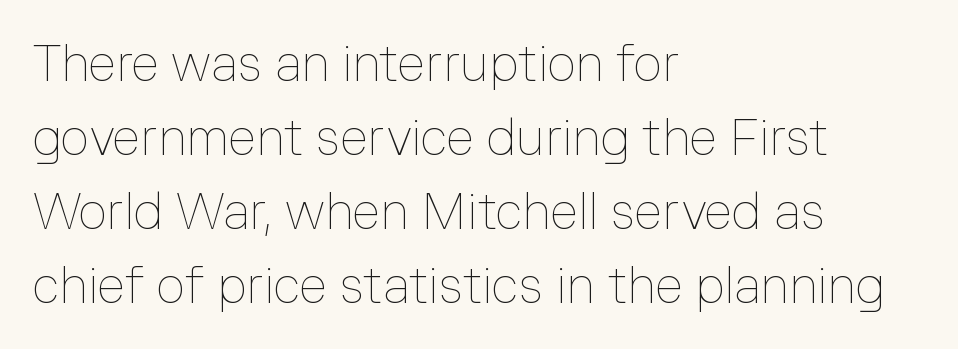
You could call the tracking neutral — neither tight nor loose. Evenly set lines give the paragraph a standard silhouette. These lines are set flush left with a ragged right edge. Rendered with straight, roman letterforms. Character widths vary here, with narrow letters taking less room than wide ones. Unmarked baselines from the first word to the last.
